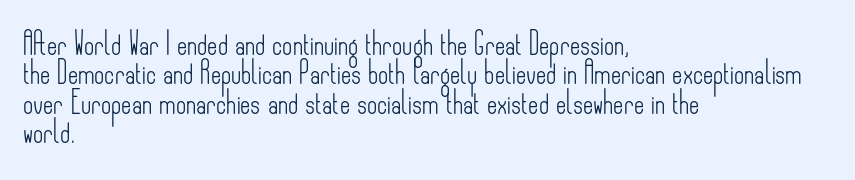
The image shows 22 px text type, upright; set left-aligned, normal line spacing (1.34x), normal letter spacing, not underlined.
